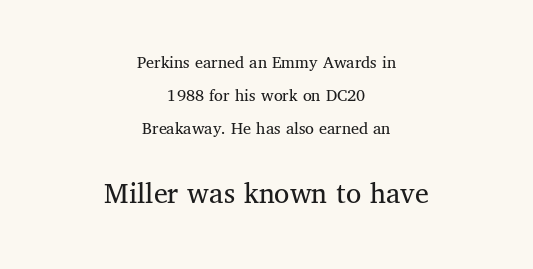
The image shows 31 px regular-weight serif type, upright; set centered, line spacing 1.83x, normal letter spacing, not underlined; the second (bottom) block is 1.72x larger; medium stroke contrast and a medium x-height.
